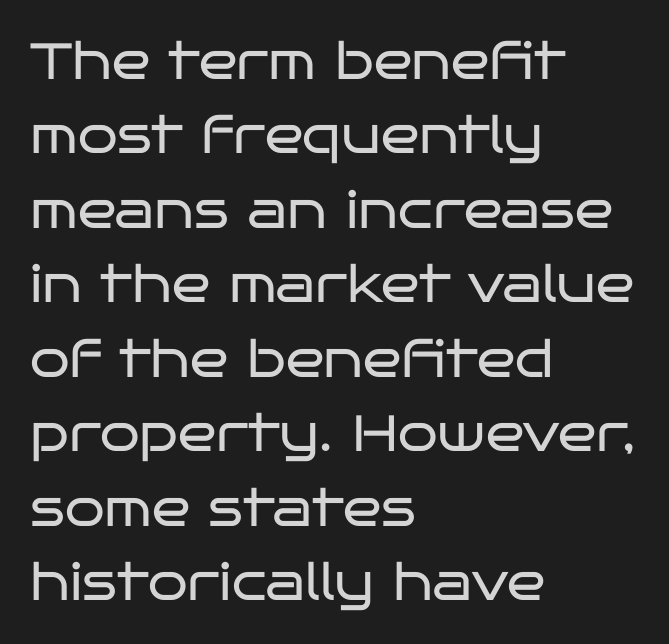
A typesetter would call this zero additional tracking. In terms of leading, this rendering sits right in the middle. These lines are rendered in a variable-pitch font. Rule under the text: the space is simply empty. The glyphs in this specimen are sans serif. A classic flush-left, rag-right setting is used for this passage.
